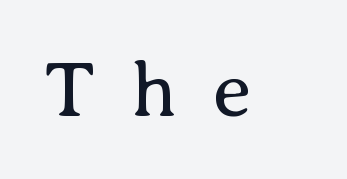
The image shows 79 px regular-weight serif type, upright; set unusually wide letter spacing (+0.45 em), not underlined; medium stroke contrast and a medium x-height.
